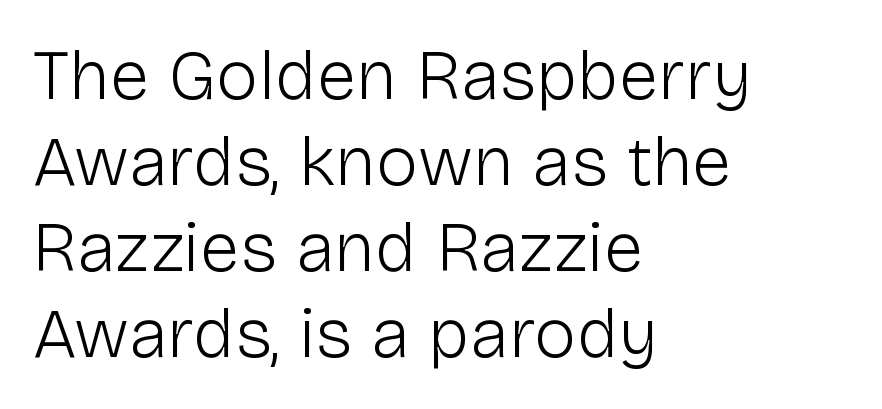
The passage shown is not underscored anywhere. Each line starts at the same left margin while the right side varies. The font sits on the lighter half of the weight spectrum, regular included. Grotesque or geometric, the face here clearly has no serifs. Ascenders rise straight up at ninety degrees.
